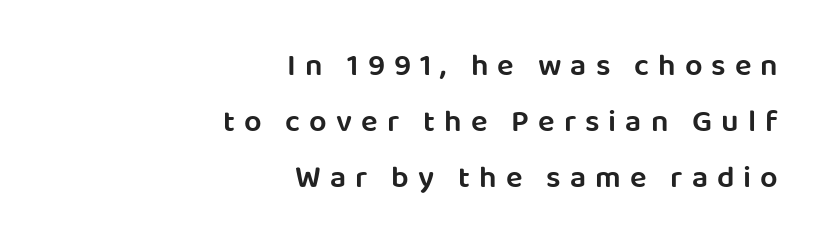
Q: Is the text bold? A: Semi-bold.
Q: Is the text italic (slanted)? A: No, it is upright.
Q: Is the typeface a serif or a sans-serif typeface? A: Sans-serif.
Q: Is the text underlined? A: No.
Q: How is the paragraph aligned? A: Right-aligned.
Q: Is the spacing between letters normal or unusually wide? A: Unusually wide.
Q: Width (condensed, normal, or wide)? A: Normal.
Q: Stroke contrast? A: Low.
Q: x-height? A: Large.
Q: Monospaced? A: No.
